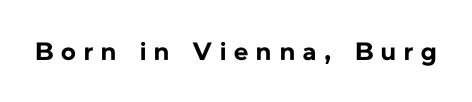
{"italic": "no", "bold": "yes", "underline": "no", "letter_spacing": "wide", "letter_spacing_em": 0.33, "glyph_px": 25}
